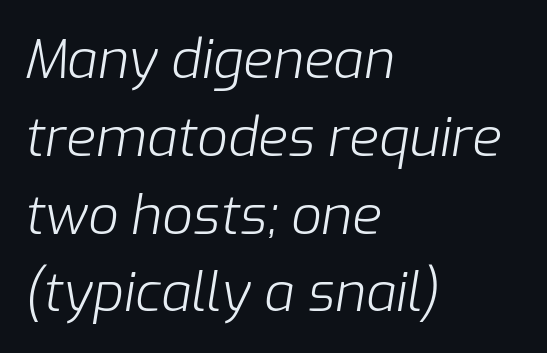
{"italic": "yes", "lean": "right", "slant_degrees": 9, "bold": "no", "weight": "light", "width": "normal", "stroke_contrast": "low", "x_height": "medium", "monospaced": "no", "underline": "no", "align": "left", "line_spacing": "normal", "line_spacing_ratio": 1.44, "letter_spacing": "normal", "letter_spacing_em": 0.0, "glyph_px": 54}
